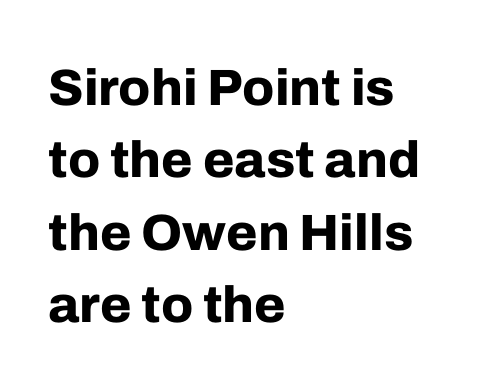
The image shows 51 px bold sans-serif type, upright; set left-aligned, normal line spacing (1.42x), normal letter spacing, not underlined; low stroke contrast and a medium x-height.
